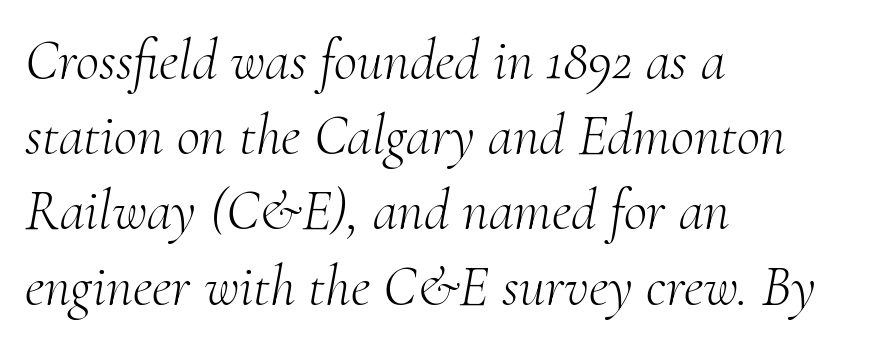
The image shows 57 px light serif type, italic (leaning right); set left-aligned, normal line spacing (1.32x), normal letter spacing, not underlined; medium stroke contrast and a small x-height.
